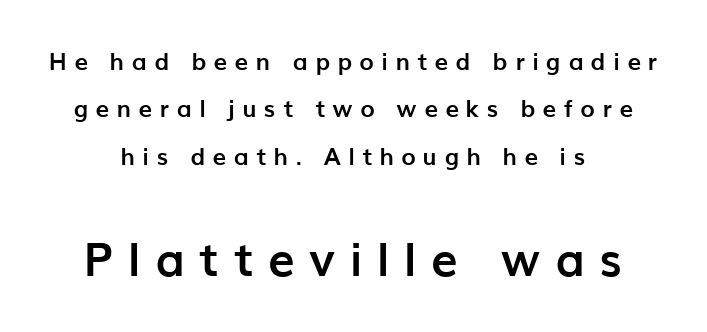
Q: Is the text bold? A: Yes.
Q: Is the text italic (slanted)? A: No, it is upright.
Q: Is the typeface a serif or a sans-serif typeface? A: Sans-serif.
Q: Is the text underlined? A: No.
Q: How is the paragraph aligned? A: Centered.
Q: Is the spacing between letters normal or unusually wide? A: Unusually wide.
Q: Is the spacing between lines tight, normal or loose? A: Loose.
Q: Which block of text is set in a larger size, the first (top) or the second (bottom)? A: The second (bottom) one.
Q: Width (condensed, normal, or wide)? A: Normal.
Q: Stroke contrast? A: Low.
Q: x-height? A: Medium.
Q: Monospaced? A: No.
